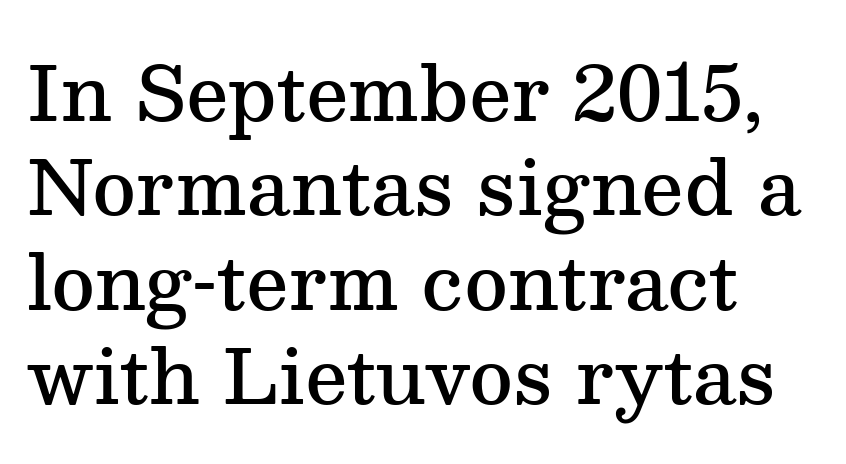
What kind of face is this? One with serifs. The foot of each line stays bare and open. A typesetter would call this proportional, since set widths differ per character. The block of text has a typical density, with ordinary space between rows.
